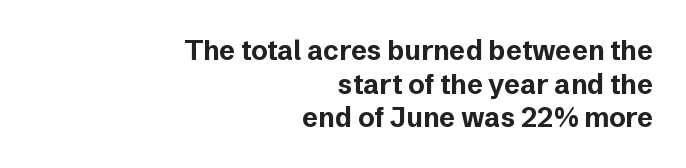
{"italic": "no", "bold": "yes", "underline": "no", "align": "right", "line_spacing": "normal", "line_spacing_ratio": 1.25, "letter_spacing": "normal", "letter_spacing_em": 0.0, "glyph_px": 27}
